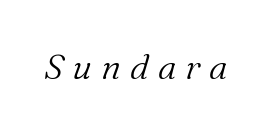
The image shows 35 px light serif type, italic (leaning right); set unusually wide letter spacing (+0.25 em), not underlined; medium stroke contrast and a medium x-height.
